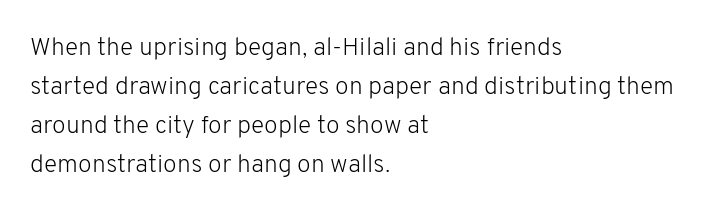
The space between consecutive lines is moderate. In terms of letterspacing, this is plain default setting. This rendering features lettering with no underline. Is the stroke heavy? The answer is a plain regular-or-lighter.
